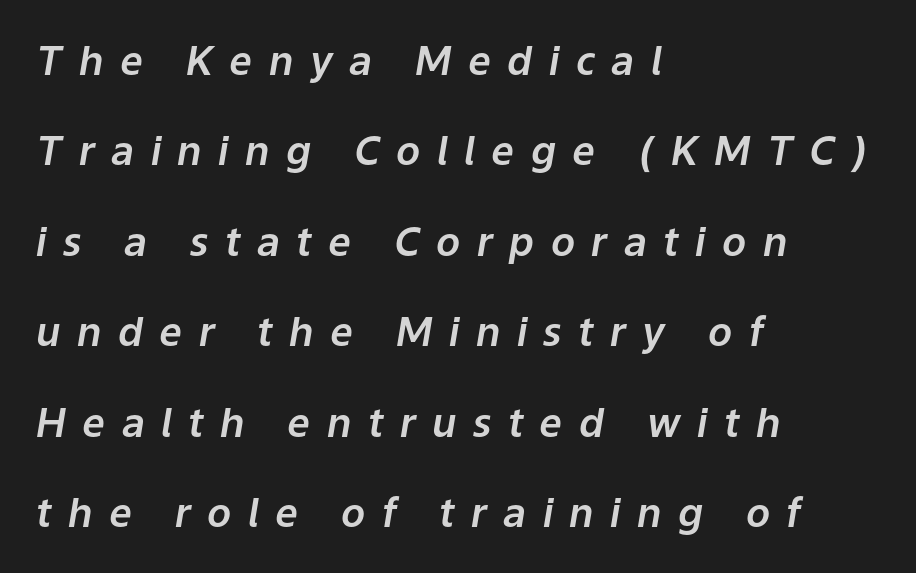
{"italic": "yes", "lean": "right", "slant_degrees": 9, "width": "normal", "stroke_contrast": "low", "x_height": "medium", "monospaced": "no", "underline": "no", "align": "left", "line_spacing": "loose", "line_spacing_ratio": 2.26, "letter_spacing": "wide", "letter_spacing_em": 0.41, "glyph_px": 40}
